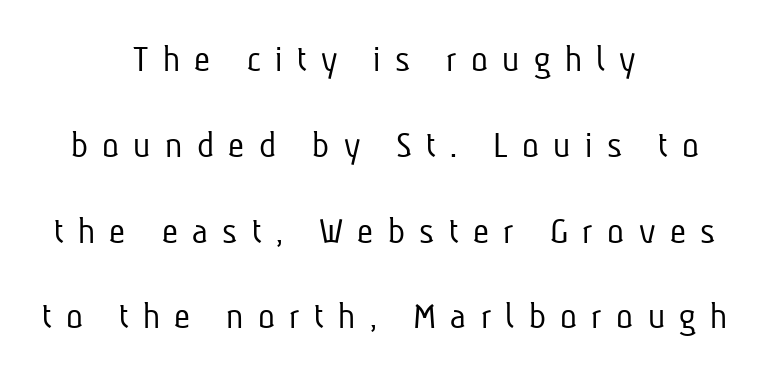
Each letter keeps its own natural width here, so spacing adapts to shape. The weight tops out at a normal text grade. Regarding serifs, this sample does without them. The passage shown stacks its lines with a broad gap.
